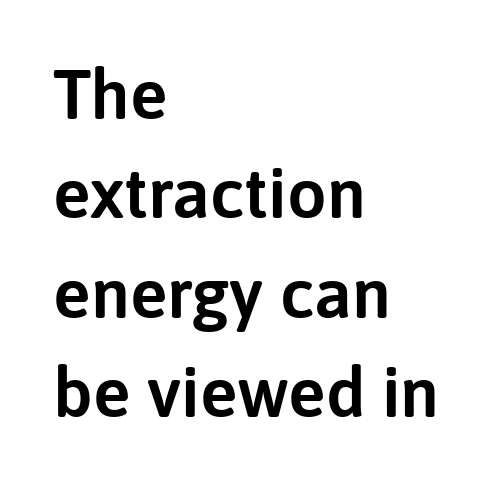
{"serif": "no", "italic": "no", "width": "normal", "stroke_contrast": "low", "x_height": "medium", "monospaced": "no", "underline": "no", "align": "left", "line_spacing": "normal", "line_spacing_ratio": 1.42, "letter_spacing": "normal", "letter_spacing_em": 0.0, "glyph_px": 70}
